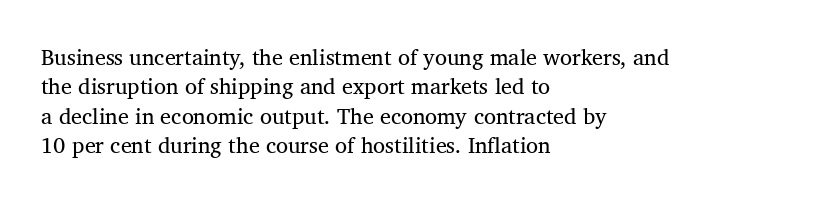
{"italic": "no", "bold": "no", "underline": "no", "align": "left", "line_spacing": "normal", "line_spacing_ratio": 1.34, "letter_spacing": "normal", "letter_spacing_em": 0.0, "glyph_px": 22}
